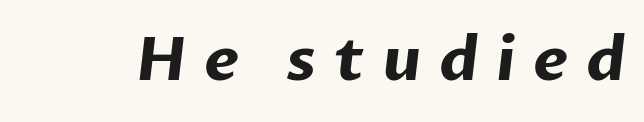
Has an underline been added? It has not. The sample has been set heavy, in full bold. Are there feet on the stems? There aren't — it's a sans. Is the letter spacing exaggerated? Yes — the characters are pushed far apart. Note the varied advance widths — an 'i' is clearly narrower than an 'm'.
